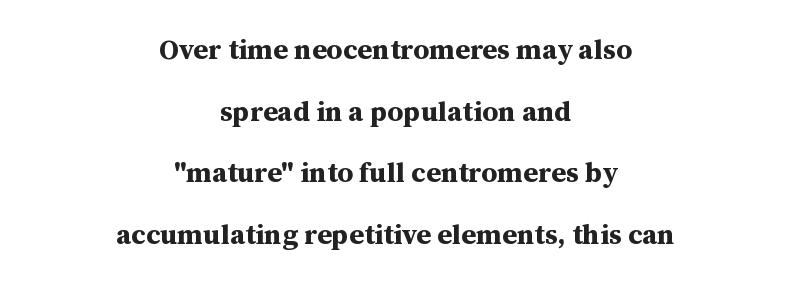
The image shows 28 px bold serif type, upright; set centered, loose line spacing (2.2x), normal letter spacing, not underlined; medium stroke contrast and a medium x-height.
